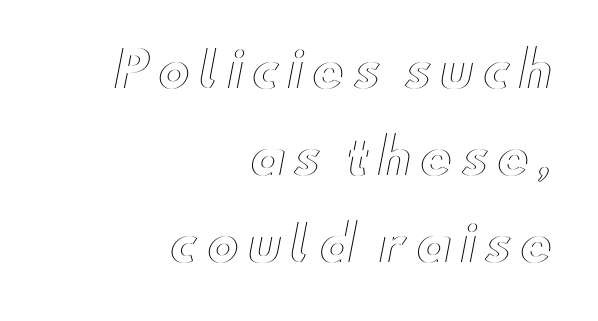
The image shows 49 px wide type; set right-aligned, line spacing 1.78x, not underlined; a small x-height.
